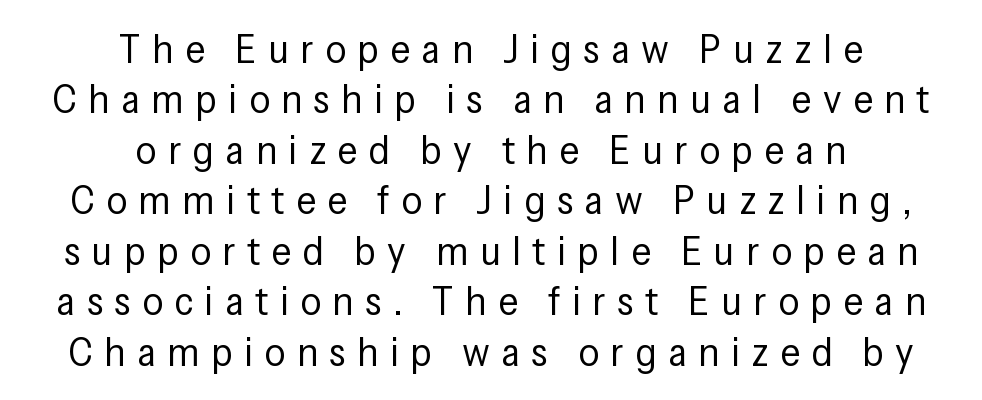
{"serif": "no", "italic": "no", "bold": "no", "weight": "regular", "width": "condensed", "stroke_contrast": "low", "x_height": "medium", "monospaced": "no", "underline": "no", "align": "center", "line_spacing_ratio": 1.23, "letter_spacing": "wide", "letter_spacing_em": 0.28, "glyph_px": 41}
